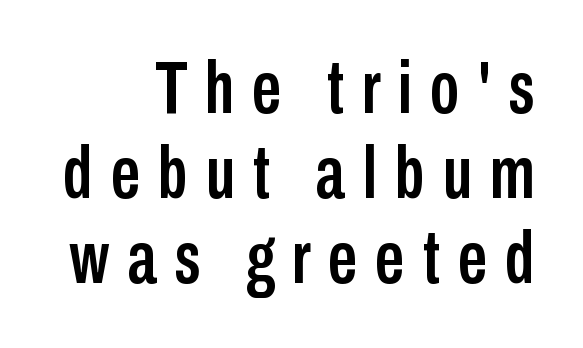
Anything drawn beneath the words? Only blank space. Designer's note — italics off, roman on. Cramped leading. Character widths vary here, with narrow letters taking less room than wide ones. Stroke terminals: plain, sans-serif. The passage is arranged like a letterhead date or caption credit — flush right.
